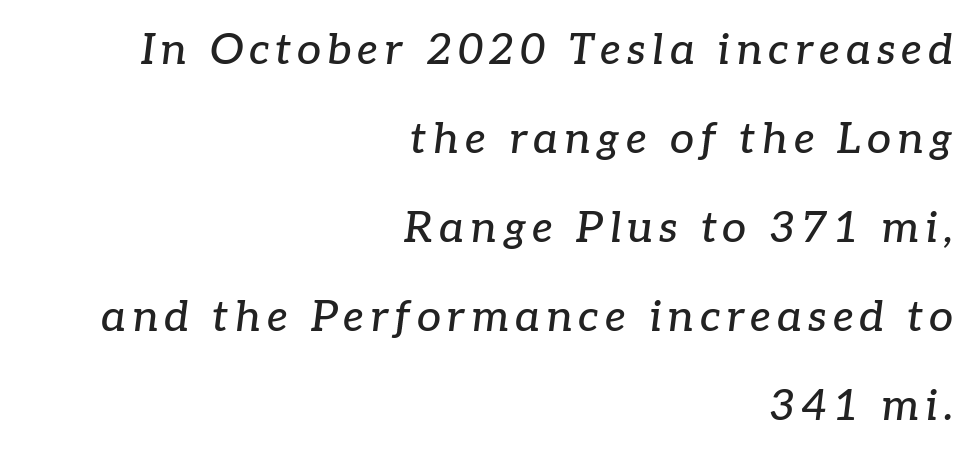
Rule under the text: the space is simply empty. Loosely led — the rows are spread out. The face used here is proportionally spaced, like ordinary book or web type. Slant detected: the letters are inclined.
